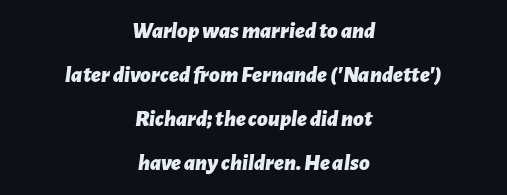
The image shows 23 px bold type, italic (leaning right); set centered, loose line spacing (1.92x), normal letter spacing, not underlined.
